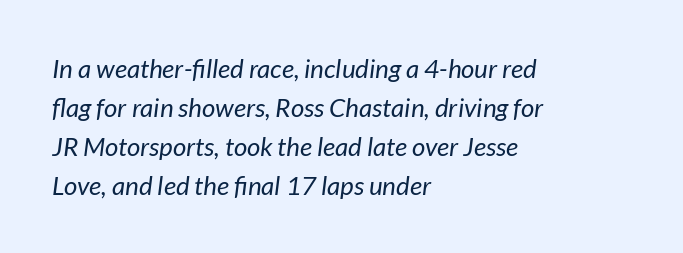
{"italic": "yes", "lean": "right", "slant_degrees": 7, "bold": "no", "underline": "no", "align": "left", "line_spacing": "normal", "line_spacing_ratio": 1.5, "letter_spacing": "normal", "letter_spacing_em": 0.0, "glyph_px": 26}
